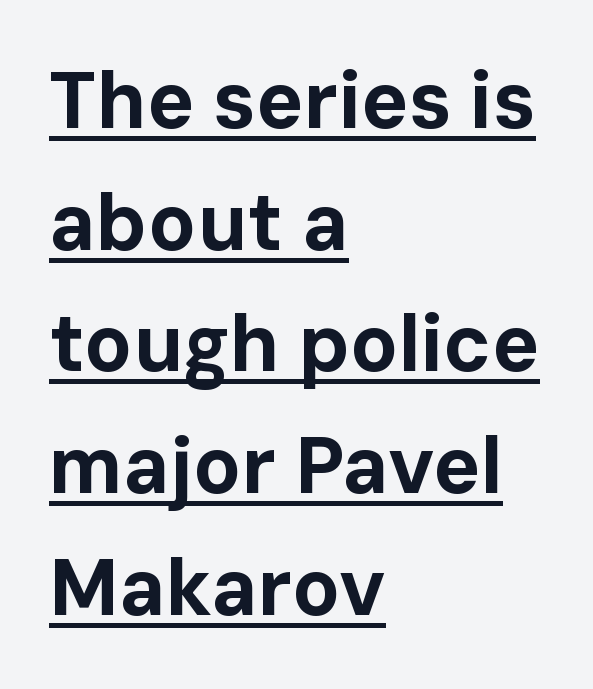
The image shows 79 px bold sans-serif type, upright; set left-aligned, normal line spacing (1.54x), normal letter spacing, underlined; low stroke contrast and a medium x-height.
